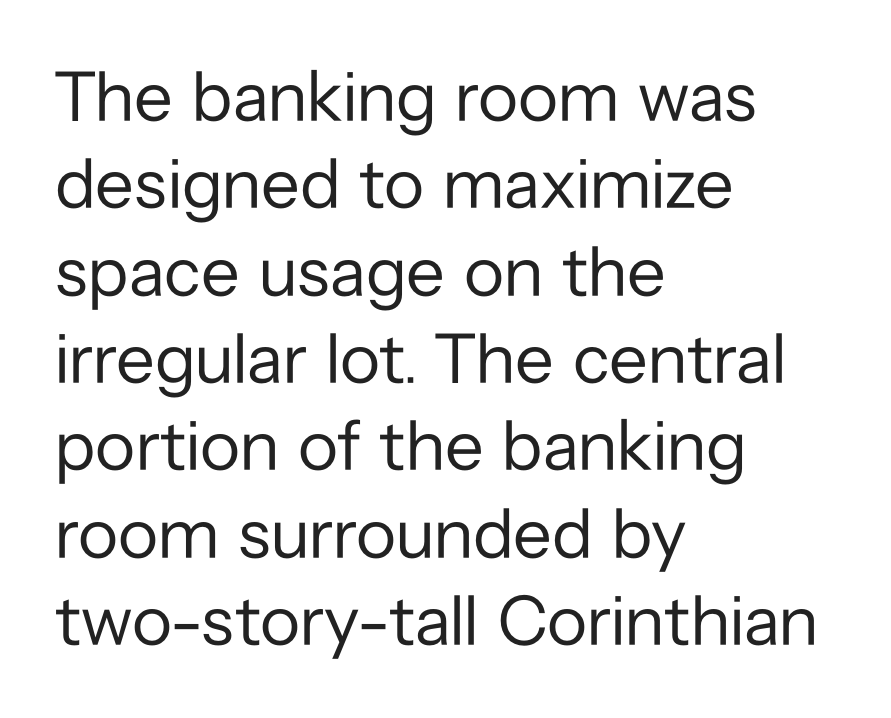
Weight: regular or lighter. This sample has the flowing, uneven cadence of proportional lettering. Bare-footed words on every line. A roman cut, with each character standing at attention. In terms of letterform style, serifs are entirely absent.
